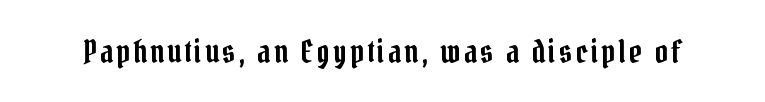
{"serif": "yes", "italic": "no", "width": "condensed", "stroke_contrast": "low", "x_height": "medium", "monospaced": "no", "underline": "no", "glyph_px": 32}
